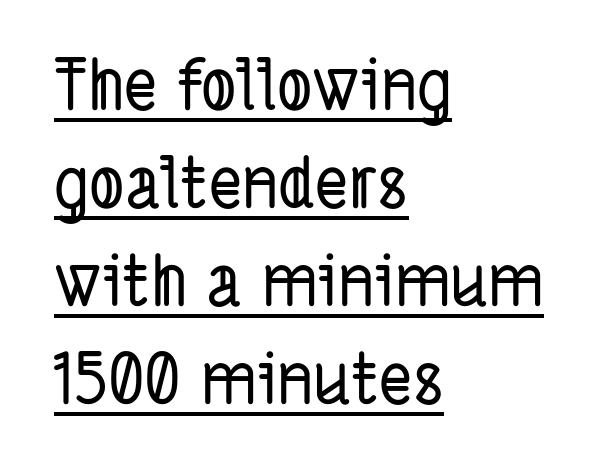
Classification — sans serif. This is underlined copy, the kind a proofreader might mark for attention. Each line starts at the same left margin while the right side varies. These lines sit exactly where default settings would place them.
